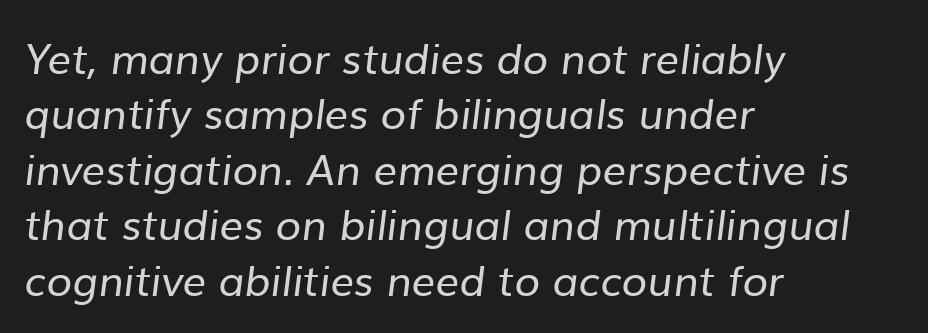
The image shows 42 px regular-weight sans-serif type; set left-aligned, normal line spacing (1.32x), normal letter spacing, not underlined; low stroke contrast and a medium x-height.
